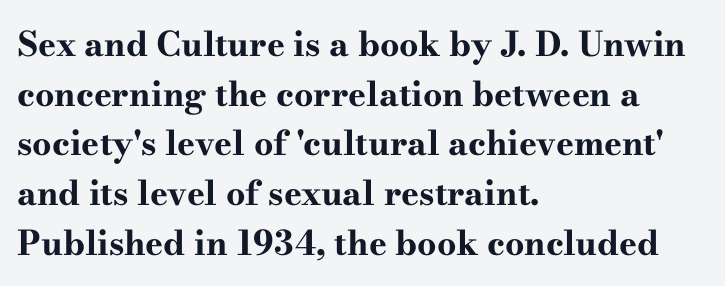
Q: Is the text bold? A: Yes.
Q: Is the text italic (slanted)? A: No, it is upright.
Q: Is the typeface a serif or a sans-serif typeface? A: Serif.
Q: Is the text underlined? A: No.
Q: How is the paragraph aligned? A: Left-aligned.
Q: Is the spacing between letters normal or unusually wide? A: Normal.
Q: Is the spacing between lines tight, normal or loose? A: Normal.
Q: Width (condensed, normal, or wide)? A: Wide.
Q: Stroke contrast? A: High.
Q: x-height? A: Small.
Q: Monospaced? A: No.
